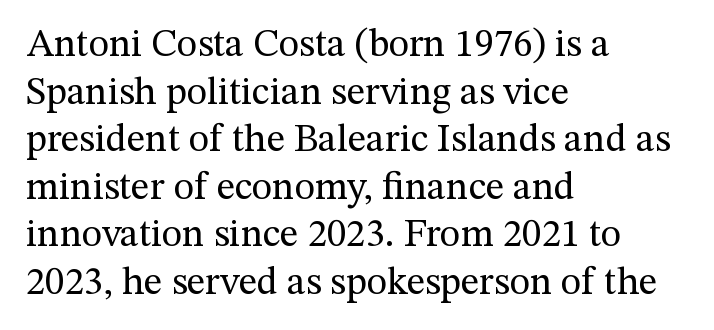
The image shows 39 px regular-weight serif type, upright; set left-aligned, line spacing 1.22x, normal letter spacing, not underlined; medium stroke contrast and a medium x-height.
